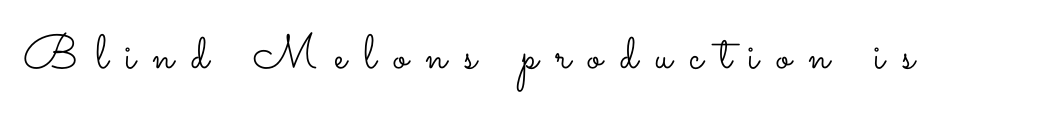
There is plenty of visible air inserted between adjacent glyphs. Glance below the letters and you will spot only blank space. The face used here is proportionally spaced, like ordinary book or web type. Unbolded letterforms with no extra heft.
